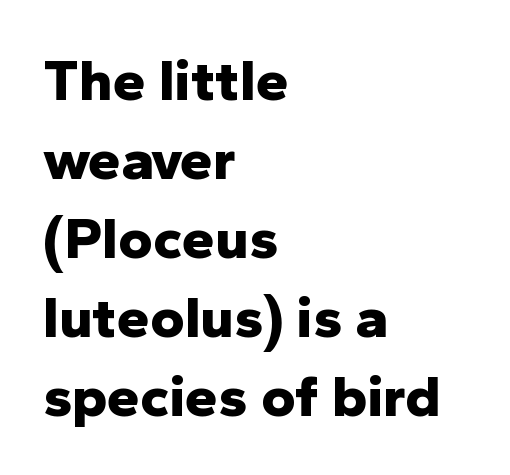
{"serif": "no", "italic": "no", "bold": "yes", "weight": "bold", "width": "normal", "stroke_contrast": "low", "x_height": "medium", "monospaced": "no", "underline": "no", "align": "left", "line_spacing": "normal", "line_spacing_ratio": 1.34, "letter_spacing": "normal", "letter_spacing_em": 0.0, "glyph_px": 59}
